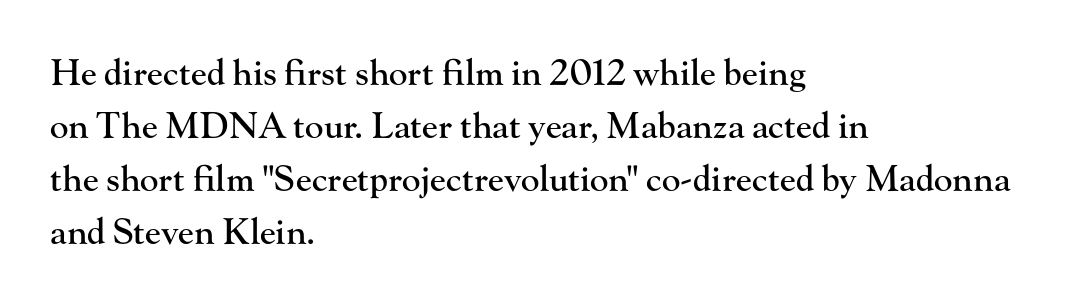
Where is the straight margin? On the left. The space between consecutive lines is moderate. Students, note that the glyphs here touch the page at normal intervals. You could not count columns in this text — the font is proportionally spaced. Does the lettering tilt? It doesn't — this is upright. Regarding serifs, this sample has them.
